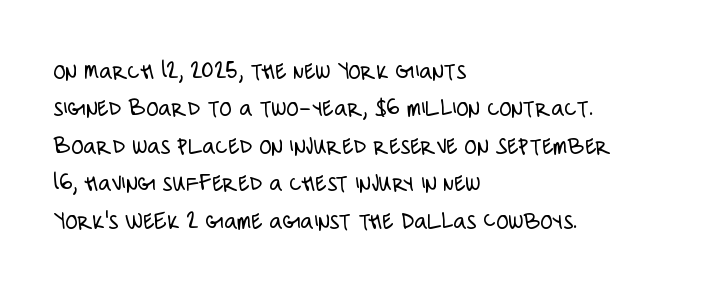
{"italic": "no", "bold": "no", "underline": "no", "align": "left", "line_spacing": "normal", "line_spacing_ratio": 1.5, "letter_spacing": "normal", "letter_spacing_em": 0.0, "glyph_px": 25}
